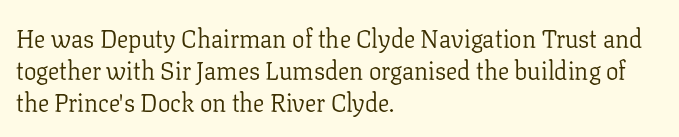
The image shows 25 px text type, upright; set left-aligned, normal line spacing (1.29x), normal letter spacing, not underlined.
